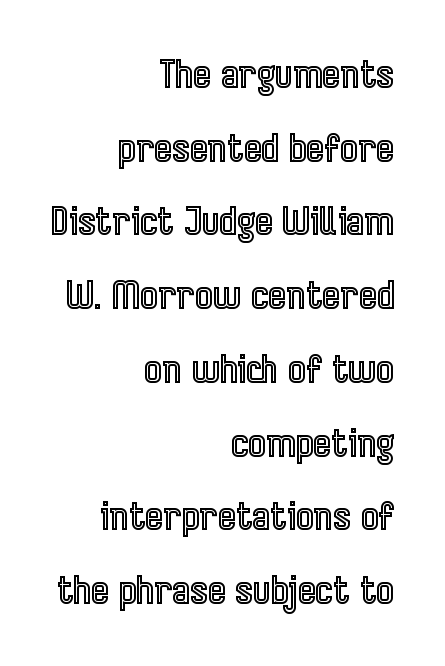
Q: Is the text italic (slanted)? A: No, it is upright.
Q: Is the text underlined? A: No.
Q: How is the paragraph aligned? A: Right-aligned.
Q: Is the spacing between letters normal or unusually wide? A: Normal.
Q: Is the spacing between lines tight, normal or loose? A: Loose.
Q: Width (condensed, normal, or wide)? A: Condensed.
Q: x-height? A: Medium.
Q: Monospaced? A: No.
